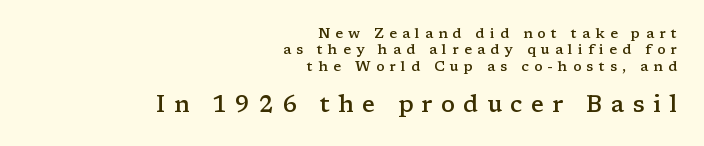
Alignment: flush right. A student would notice the bottom passage is typeset larger than what precedes it. The specimen reads as upright at a glance. Compared with typical body copy, the letter spacing here is much looser. This is moderately heavy type, rendered in semibold. Decoration check: the copy has no underline.
